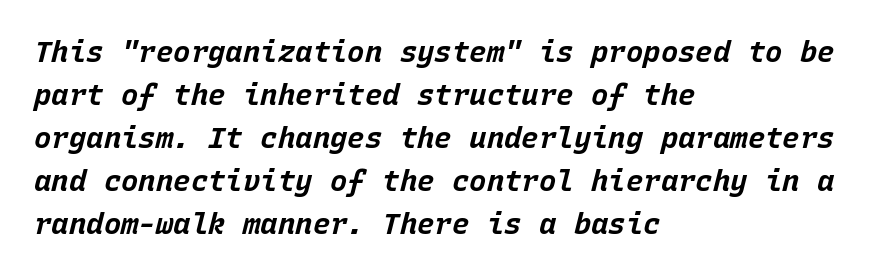
Q: Is the text bold? A: Yes.
Q: Is the text italic (slanted)? A: Yes, it leans right by about 15 degrees.
Q: Is the text underlined? A: No.
Q: How is the paragraph aligned? A: Left-aligned.
Q: Is the spacing between letters normal or unusually wide? A: Normal.
Q: Is the spacing between lines tight, normal or loose? A: Normal.
Q: Width (condensed, normal, or wide)? A: Normal.
Q: Stroke contrast? A: Low.
Q: x-height? A: Large.
Q: Monospaced? A: Yes.
